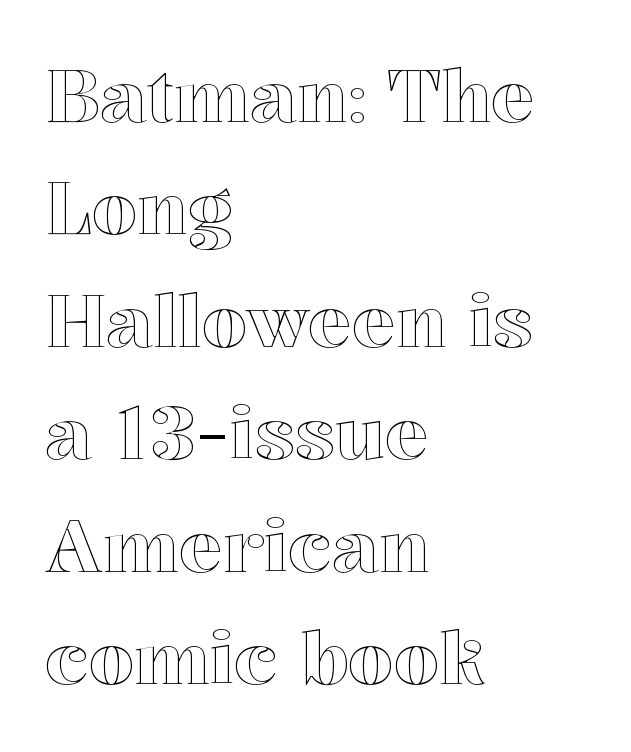
The image shows 73 px text type, upright; set left-aligned, normal line spacing (1.54x), normal letter spacing, not underlined; a medium x-height.
